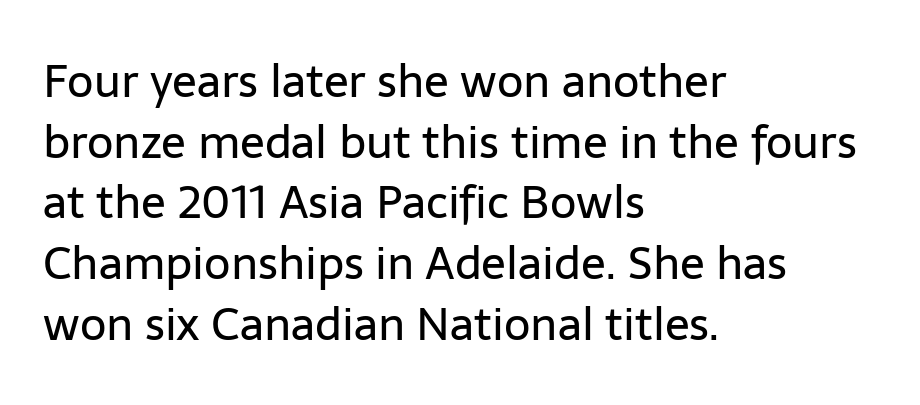
Is the type heavy? It reads as light-to-regular instead. Think of a printed novel: that variable character pitch is what you see here. Observe the ordinary spacing: letters are neighbours, not strangers. Serifs: no, the terminals of the letterforms are clean. The passage shown stacks its lines at a standard gap.
